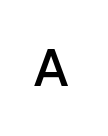
The image shows 53 px semibold sans-serif type, upright; set unusually wide letter spacing (+0.35 em), not underlined; low stroke contrast and a medium x-height.
